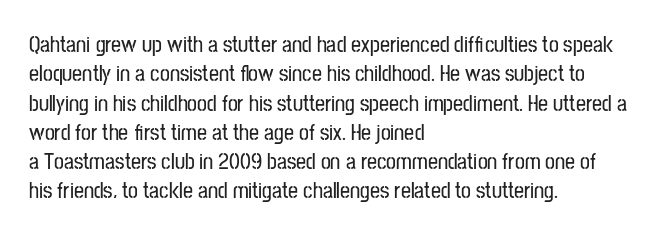
Q: Is the text italic (slanted)? A: No, it is upright.
Q: Is the text underlined? A: No.
Q: How is the paragraph aligned? A: Left-aligned.
Q: Is the spacing between letters normal or unusually wide? A: Normal.
Q: Is the spacing between lines tight, normal or loose? A: Normal.
